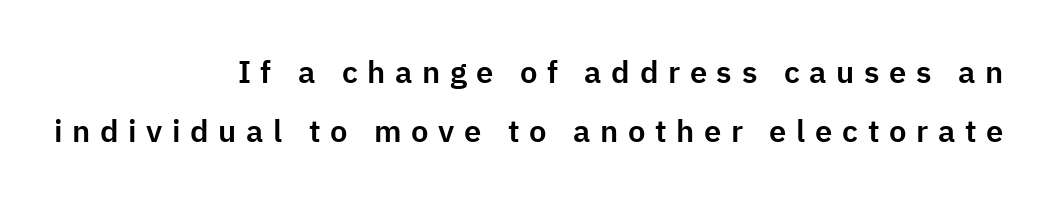
The image shows 31 px sans-serif type, upright; set right-aligned, line spacing 1.89x, unusually wide letter spacing (+0.31 em), not underlined; low stroke contrast and a medium x-height.
